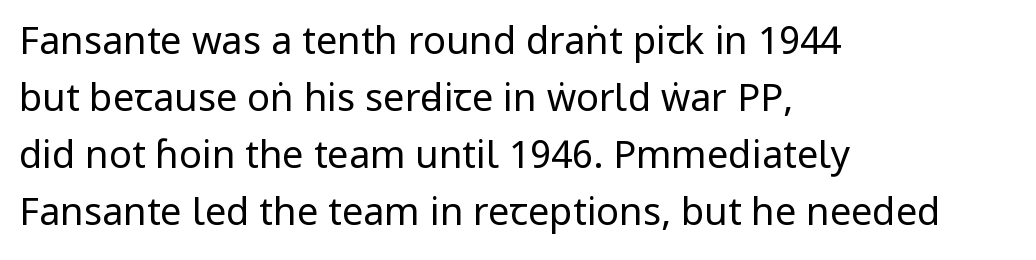
{"serif": "no", "italic": "no", "bold": "no", "weight": "regular", "width": "condensed", "stroke_contrast": "low", "x_height": "large", "monospaced": "no", "underline": "no", "align": "left", "line_spacing": "normal", "line_spacing_ratio": 1.5, "letter_spacing": "normal", "letter_spacing_em": 0.0, "glyph_px": 38}
